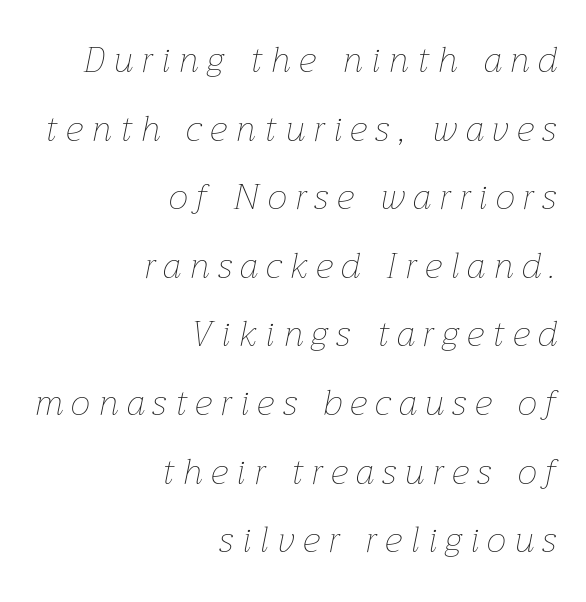
Vertical stems look standard width or narrower in stroke. Is the block centered? No — it sits flush against the right margin. Spacing verdict: proportional, widths tailored to each character. The zone under the glyphs is completely vacant.
